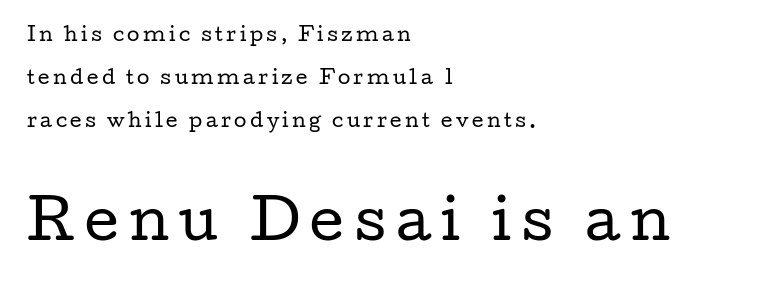
Q: Is the text bold? A: No.
Q: Is the text italic (slanted)? A: No, it is upright.
Q: Is the typeface a serif or a sans-serif typeface? A: Serif.
Q: Is the text underlined? A: No.
Q: How is the paragraph aligned? A: Left-aligned.
Q: Is the spacing between lines tight, normal or loose? A: Loose.
Q: Which block of text is set in a larger size, the first (top) or the second (bottom)? A: The second (bottom) one.
Q: Width (condensed, normal, or wide)? A: Wide.
Q: Stroke contrast? A: Low.
Q: x-height? A: Medium.
Q: Monospaced? A: No.
